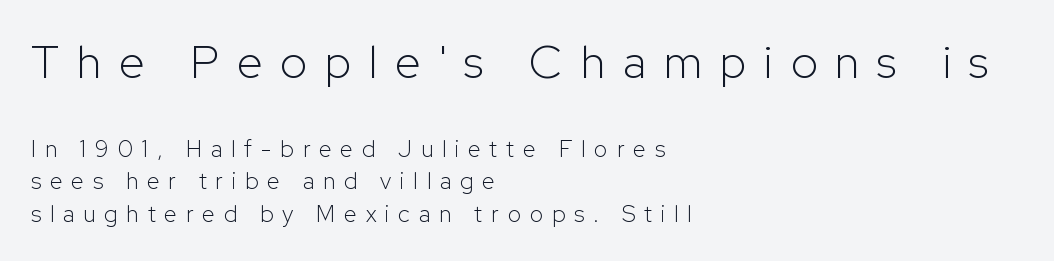
The rendering uses a moderate line-height, typical for paragraphs. This sample has the flowing, uneven cadence of proportional lettering. Casual observation: everything's shoved over to the left. Designer's note — italics off, roman on. Unbolded letterforms with no extra heft. Classification — sans serif.
